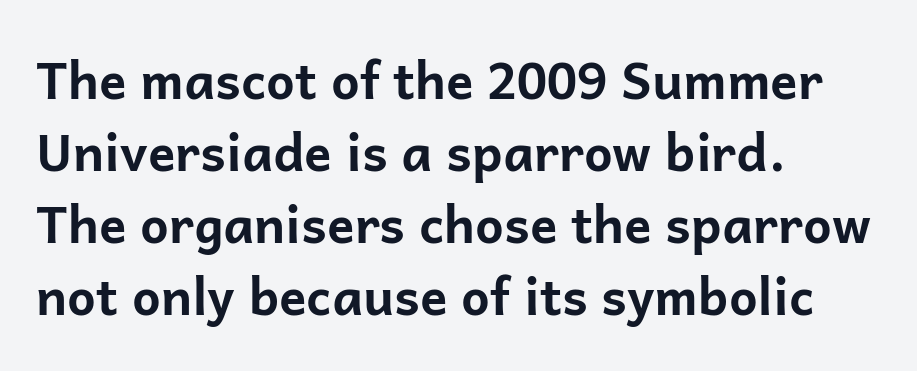
The image shows 51 px bold sans-serif type, upright; set left-aligned, normal line spacing (1.41x), normal letter spacing, not underlined; low stroke contrast and a medium x-height.
